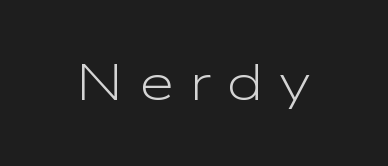
{"serif": "no", "italic": "no", "bold": "no", "weight": "light", "width": "wide", "stroke_contrast": "low", "x_height": "medium", "monospaced": "no", "underline": "no", "letter_spacing": "wide", "letter_spacing_em": 0.3, "glyph_px": 51}
